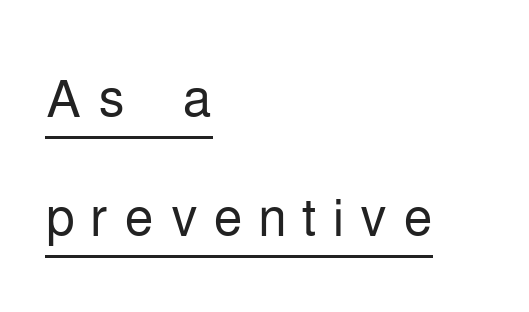
{"serif": "no", "italic": "no", "bold": "no", "weight": "light", "width": "condensed", "stroke_contrast": "low", "x_height": "medium", "monospaced": "no", "underline": "yes", "align": "left", "line_spacing": "normal", "line_spacing_ratio": 1.63, "letter_spacing": "wide", "letter_spacing_em": 0.21, "glyph_px": 73}
